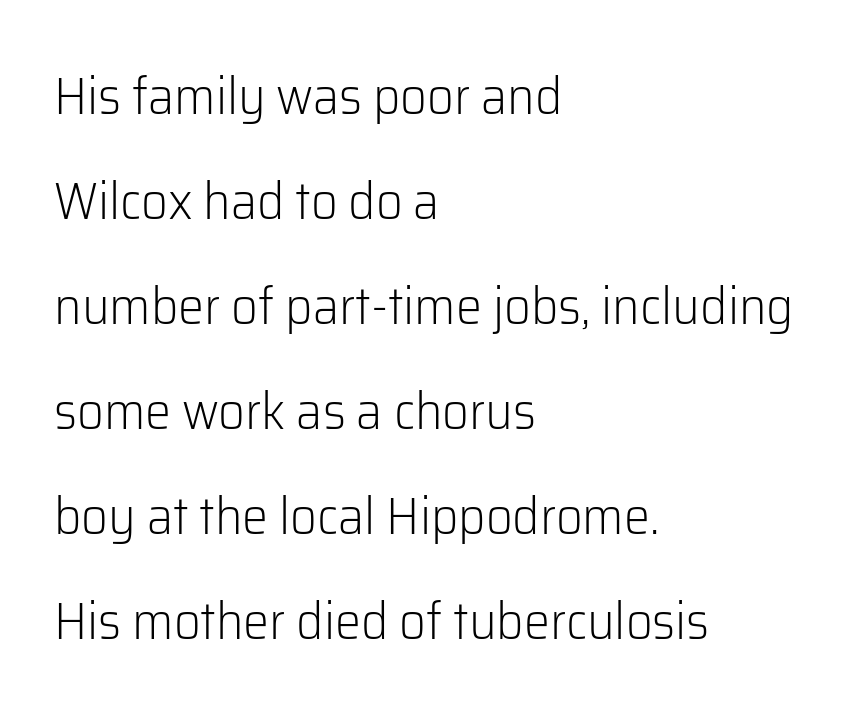
To sum up the face: it is a sans, with no serifs. The face looks like a standard text weight, possibly lighter. Looks like regular typesetting: each glyph gets only the width it needs. One-word summary of the alignment: left. The letters stand straight up with perfectly vertical stems.
